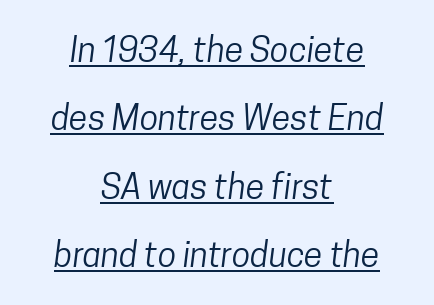
Q: Is the text bold? A: No.
Q: Is the typeface a serif or a sans-serif typeface? A: Sans-serif.
Q: Is the text underlined? A: Yes.
Q: How is the paragraph aligned? A: Centered.
Q: Is the spacing between letters normal or unusually wide? A: Normal.
Q: Is the spacing between lines tight, normal or loose? A: Loose.
Q: Width (condensed, normal, or wide)? A: Condensed.
Q: Stroke contrast? A: Low.
Q: x-height? A: Medium.
Q: Monospaced? A: No.
